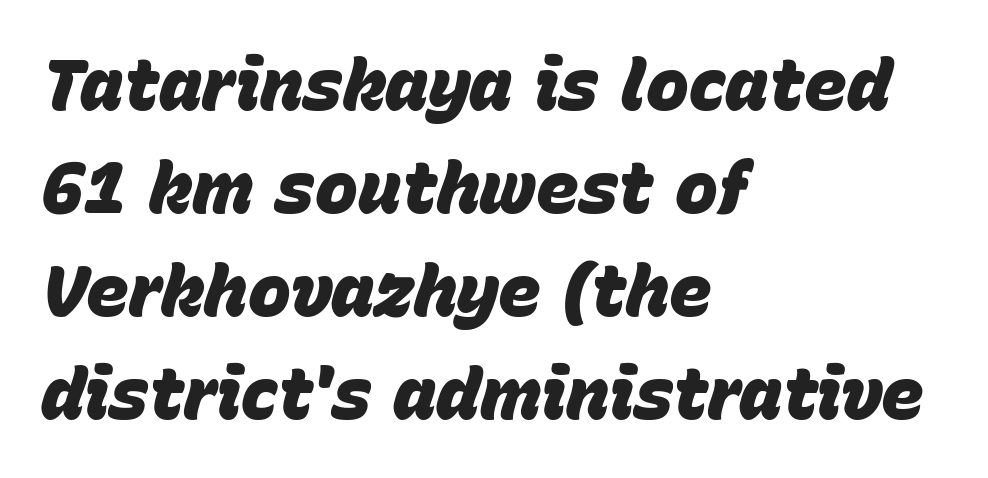
Q: Is the text bold? A: Yes.
Q: Is the text italic (slanted)? A: Yes, it leans right by about 15 degrees.
Q: Is the text underlined? A: No.
Q: How is the paragraph aligned? A: Left-aligned.
Q: Is the spacing between letters normal or unusually wide? A: Normal.
Q: Is the spacing between lines tight, normal or loose? A: Normal.
Q: Width (condensed, normal, or wide)? A: Normal.
Q: Stroke contrast? A: Low.
Q: x-height? A: Large.
Q: Monospaced? A: No.
